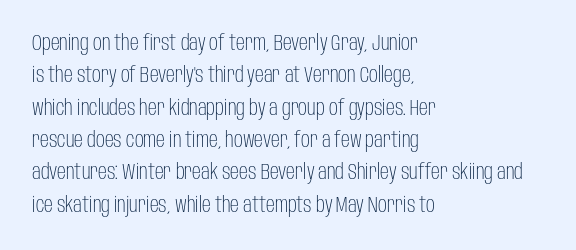
Does extra space separate the letters? No, they use regular spacing. Compared with a typical body face, this is equally light or lighter still. Casual observation: everything's shoved over to the left. This sample keeps an unexceptional amount of space between lines.
